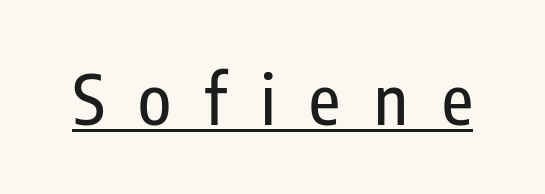
The image shows 68 px condensed sans-serif type, upright; set unusually wide letter spacing (+0.5 em), underlined; low stroke contrast and a medium x-height.
